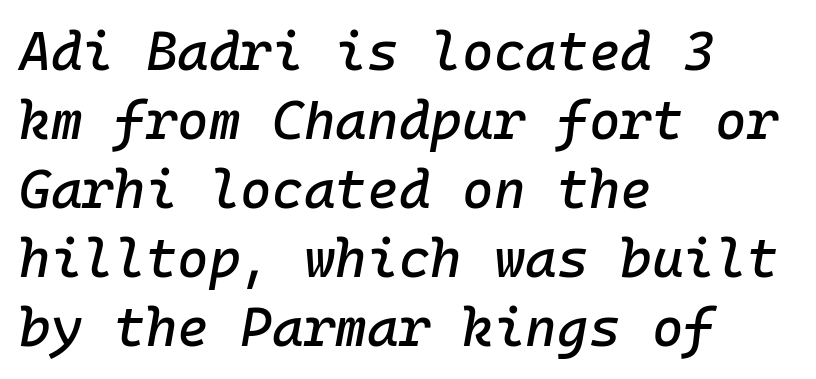
The image shows 54 px text type, italic (leaning right), monospaced; set left-aligned, normal line spacing (1.28x), normal letter spacing, not underlined; low stroke contrast and a medium x-height.
